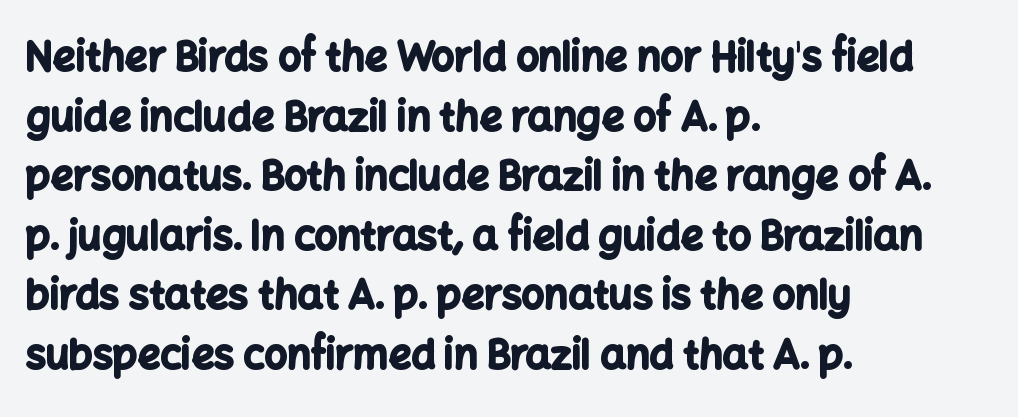
The image shows 40 px bold sans-serif type, upright; set left-aligned, normal line spacing (1.49x), normal letter spacing, not underlined; low stroke contrast and a medium x-height.
